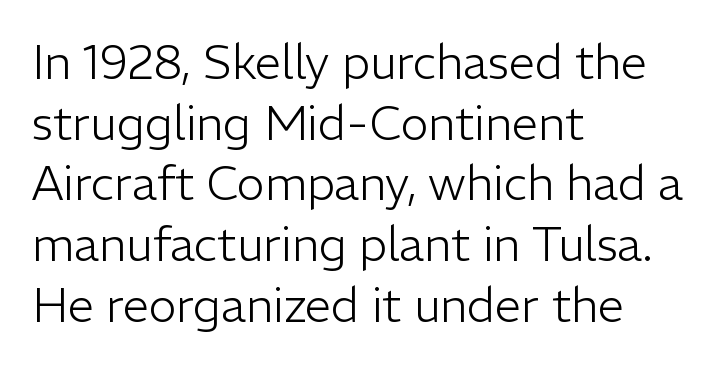
Q: Is the text bold? A: No.
Q: Is the text italic (slanted)? A: No, it is upright.
Q: Is the typeface a serif or a sans-serif typeface? A: Sans-serif.
Q: Is the text underlined? A: No.
Q: How is the paragraph aligned? A: Left-aligned.
Q: Is the spacing between letters normal or unusually wide? A: Normal.
Q: Is the spacing between lines tight, normal or loose? A: Normal.
Q: Width (condensed, normal, or wide)? A: Normal.
Q: Stroke contrast? A: Low.
Q: x-height? A: Medium.
Q: Monospaced? A: No.
